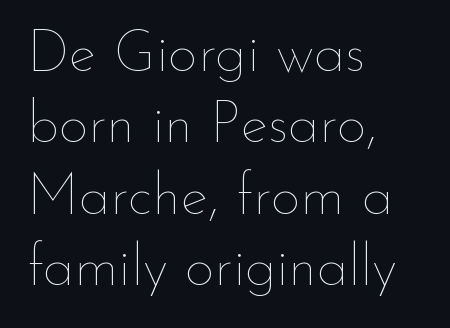
The specimen omits any rule beneath the text block's lines. No chunkiness to these letters — they're not bold. Alignment: flush left. This sample uses an upright cut, with every glyph sitting square on the baseline. Letter spacing: default.
